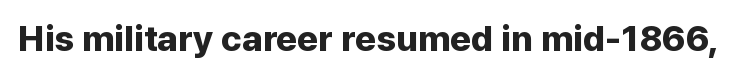
The image shows 36 px bold sans-serif type, upright; set normal letter spacing, not underlined; low stroke contrast and a medium x-height.
